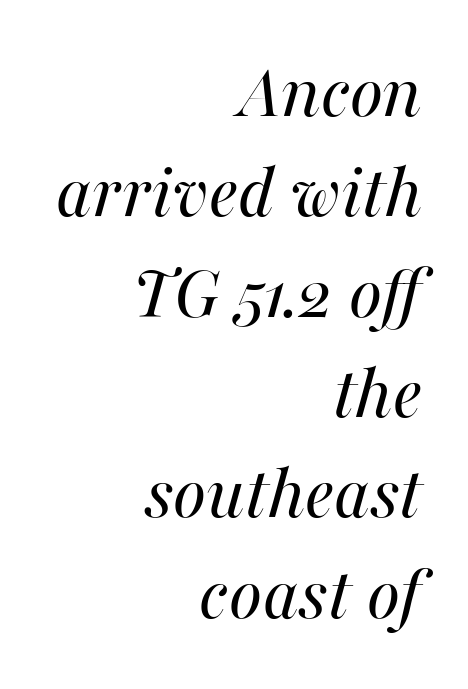
Characters follow at the spacing the type designer built in. Check the space under the baseline: it is left empty. Proportional: the letters do not fall into vertical columns. Think standard paragraph weight, or any step lighter than that. The letters are slanted; this is an italic face. The setting favours the right margin, as signatures and pull-quotes sometimes do.
